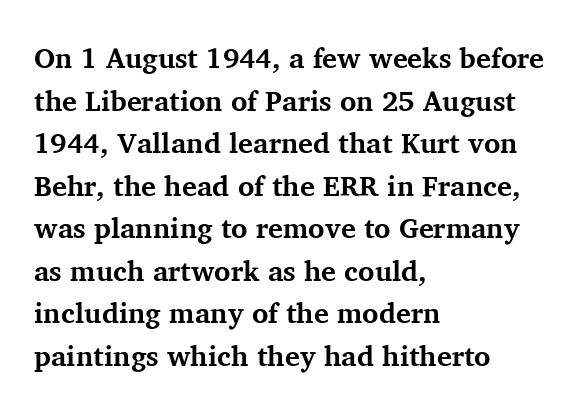
Is the letter spacing exaggerated? No — it looks like the ordinary default. Is this a fixed-width face? No — the glyphs have proportional, varying widths. The typography opts for an upright posture over an oblique one. The compositor pushed each line to the left boundary.
